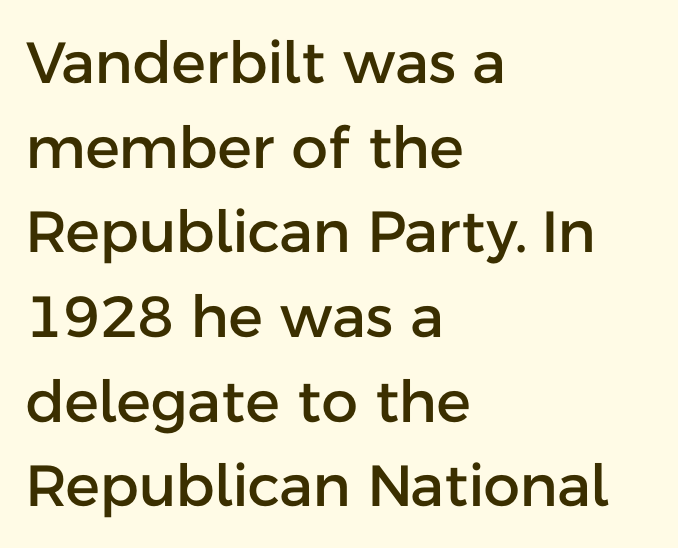
Q: Is the text italic (slanted)? A: No, it is upright.
Q: Is the typeface a serif or a sans-serif typeface? A: Sans-serif.
Q: Is the text underlined? A: No.
Q: How is the paragraph aligned? A: Left-aligned.
Q: Is the spacing between letters normal or unusually wide? A: Normal.
Q: Is the spacing between lines tight, normal or loose? A: Normal.
Q: Width (condensed, normal, or wide)? A: Normal.
Q: Stroke contrast? A: Low.
Q: x-height? A: Medium.
Q: Monospaced? A: No.
